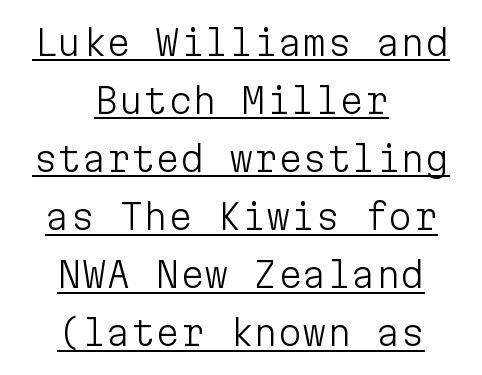
Spacing verdict: monospaced, one width for all characters. Honestly, the letter spacing is just normal — you wouldn't notice it. This reads as an unemphasized weight, regular at the heaviest. The lines are quadded center.
